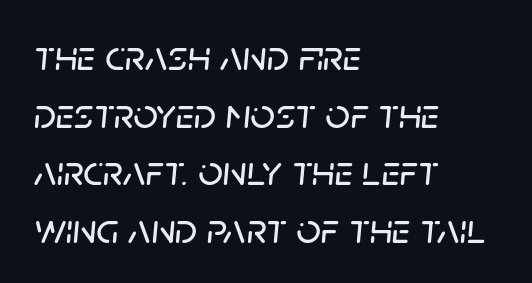
Q: Is the text italic (slanted)? A: Yes, it leans right by about 5 degrees.
Q: Is the text underlined? A: No.
Q: How is the paragraph aligned? A: Left-aligned.
Q: Is the spacing between letters normal or unusually wide? A: Normal.
Q: Is the spacing between lines tight, normal or loose? A: Normal.
Q: Width (condensed, normal, or wide)? A: Normal.
Q: Stroke contrast? A: Low.
Q: x-height? A: Large.
Q: Monospaced? A: No.
